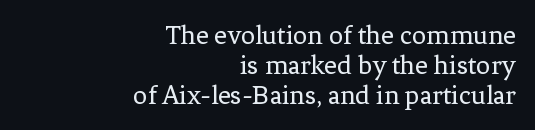
{"serif": "yes", "italic": "no", "bold": "no", "weight": "regular", "width": "normal", "stroke_contrast": "low", "x_height": "medium", "monospaced": "no", "underline": "no", "align": "right", "line_spacing": "tight", "line_spacing_ratio": 1.07, "letter_spacing": "normal", "letter_spacing_em": 0.0, "glyph_px": 28}
